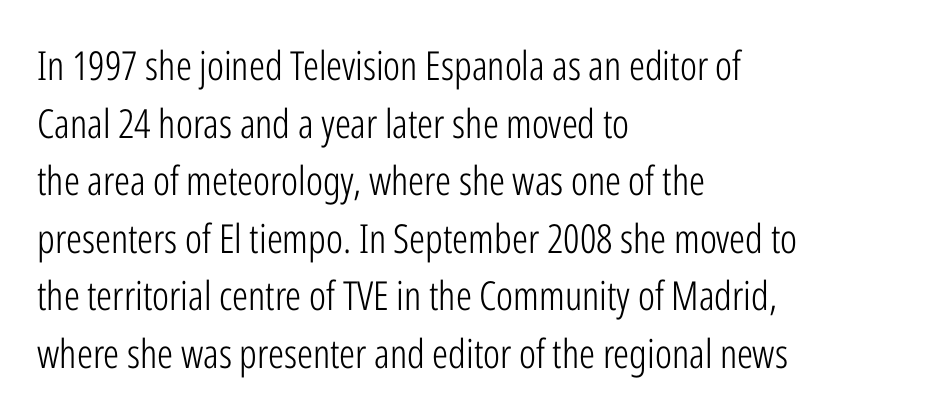
Q: Is the text bold? A: No.
Q: Is the text italic (slanted)? A: No, it is upright.
Q: Is the typeface a serif or a sans-serif typeface? A: Sans-serif.
Q: Is the text underlined? A: No.
Q: How is the paragraph aligned? A: Left-aligned.
Q: Is the spacing between letters normal or unusually wide? A: Normal.
Q: Is the spacing between lines tight, normal or loose? A: Normal.
Q: Width (condensed, normal, or wide)? A: Condensed.
Q: Stroke contrast? A: Low.
Q: x-height? A: Medium.
Q: Monospaced? A: No.
